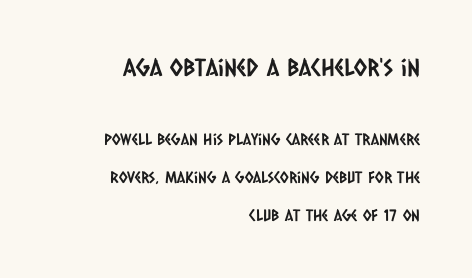
Vertically, the passage feels expansive, rows floating well apart. Honestly, the letter spacing is just normal — you wouldn't notice it. Unmarked baselines from the first word to the last. Reading top to bottom, the characters get smaller at the block break. Caption: multi-line text, flush right, ragged left.
